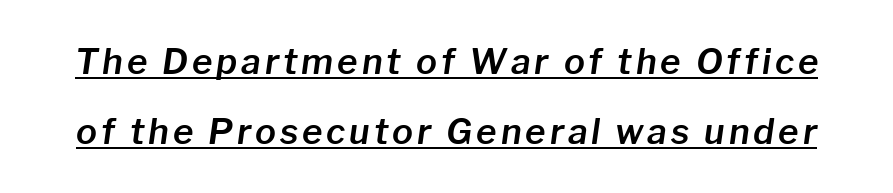
Observe the lean: these are italic letterforms. The rendering uses natural spacing where letterforms have individual widths. The rendered words wear a rule along their underside. One glance says open: line gaps are wider than usual.
